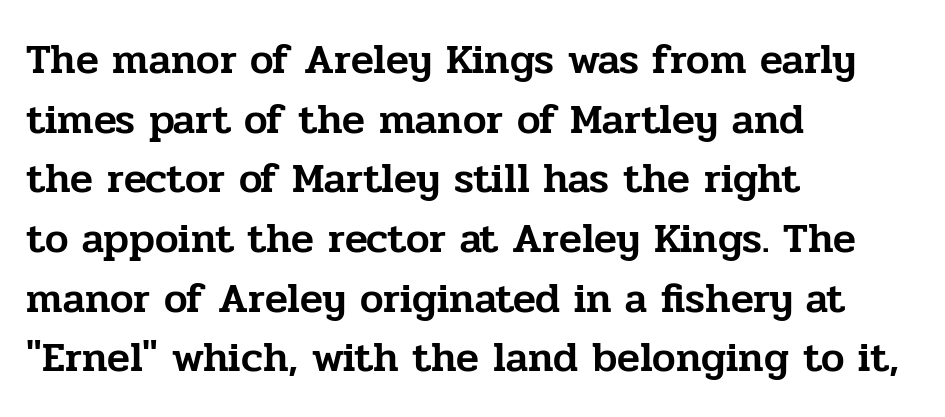
{"serif": "yes", "italic": "no", "width": "normal", "stroke_contrast": "low", "x_height": "medium", "monospaced": "no", "underline": "no", "align": "left", "line_spacing": "normal", "line_spacing_ratio": 1.42, "letter_spacing": "normal", "letter_spacing_em": 0.0, "glyph_px": 42}
